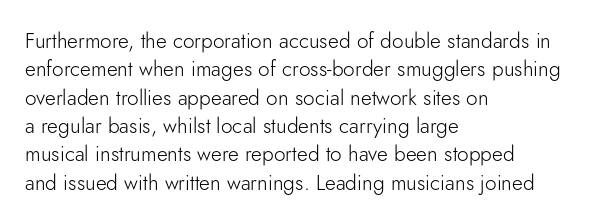
{"italic": "no", "bold": "no", "underline": "no", "align": "left", "line_spacing": "normal", "line_spacing_ratio": 1.35, "letter_spacing": "normal", "letter_spacing_em": 0.0, "glyph_px": 21}
